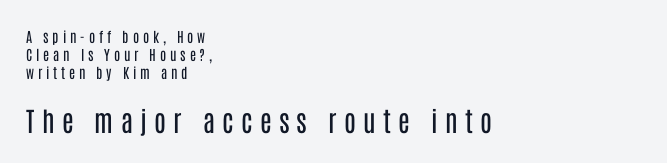
{"italic": "no", "bold": "no", "underline": "no", "align": "left", "line_spacing": "normal", "line_spacing_ratio": 1.27, "letter_spacing": "wide", "letter_spacing_em": 0.27, "larger_block": "second", "size_ratio": 1.93, "glyph_px": 27}
